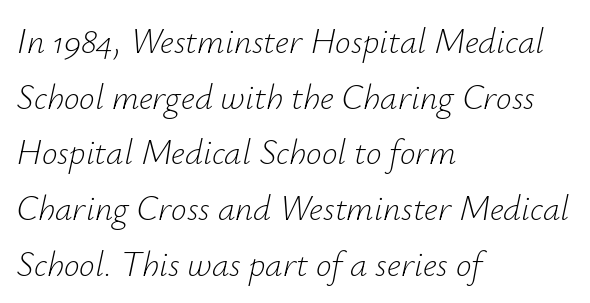
Q: Is the text bold? A: No.
Q: Is the text italic (slanted)? A: Yes, it leans right by about 12 degrees.
Q: Is the text underlined? A: No.
Q: How is the paragraph aligned? A: Left-aligned.
Q: Is the spacing between letters normal or unusually wide? A: Normal.
Q: Is the spacing between lines tight, normal or loose? A: Normal.
Q: Width (condensed, normal, or wide)? A: Normal.
Q: Stroke contrast? A: Low.
Q: x-height? A: Small.
Q: Monospaced? A: No.
